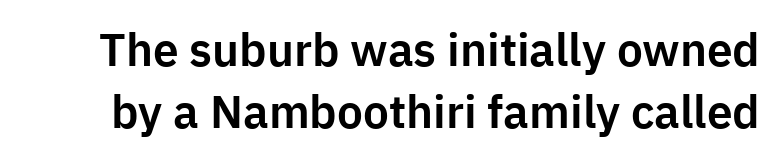
{"serif": "no", "italic": "no", "width": "normal", "stroke_contrast": "low", "x_height": "medium", "monospaced": "no", "underline": "no", "line_spacing": "normal", "line_spacing_ratio": 1.34, "letter_spacing": "normal", "letter_spacing_em": 0.0, "glyph_px": 46}
